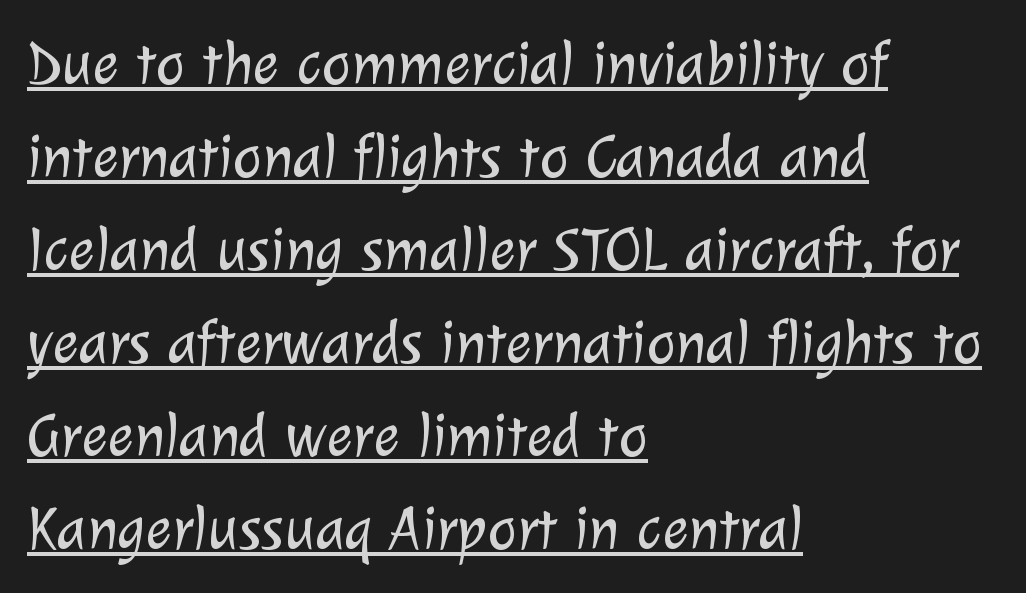
Summary of vertical rhythm: regular, with standard interline spacing. A baseline rule has been typeset under these characters. Grotesque or geometric, the face here clearly has no serifs. The tracking reads as untouched default to a designer's eye. The typesetting does not lean heavy: it is not bold. Each letter keeps its own natural width here, so spacing adapts to shape.
